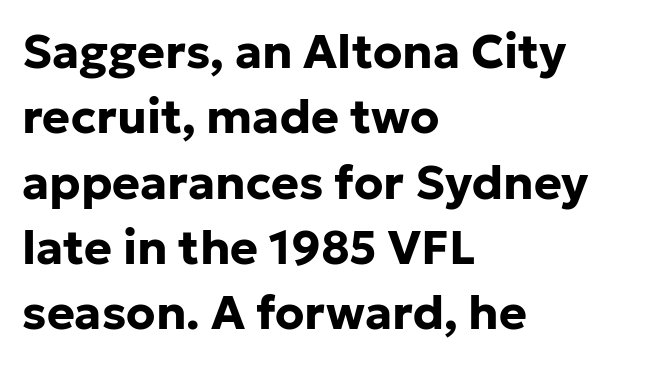
Each glyph is drawn with heavy, bold strokes. Normally led — the rows are evenly, conventionally spaced. Short and long lines alike share a common starting point at left. The foot of each line stays bare and open. These lines are composed in type without serifs. This sample uses an upright cut, with every glyph sitting square on the baseline.
